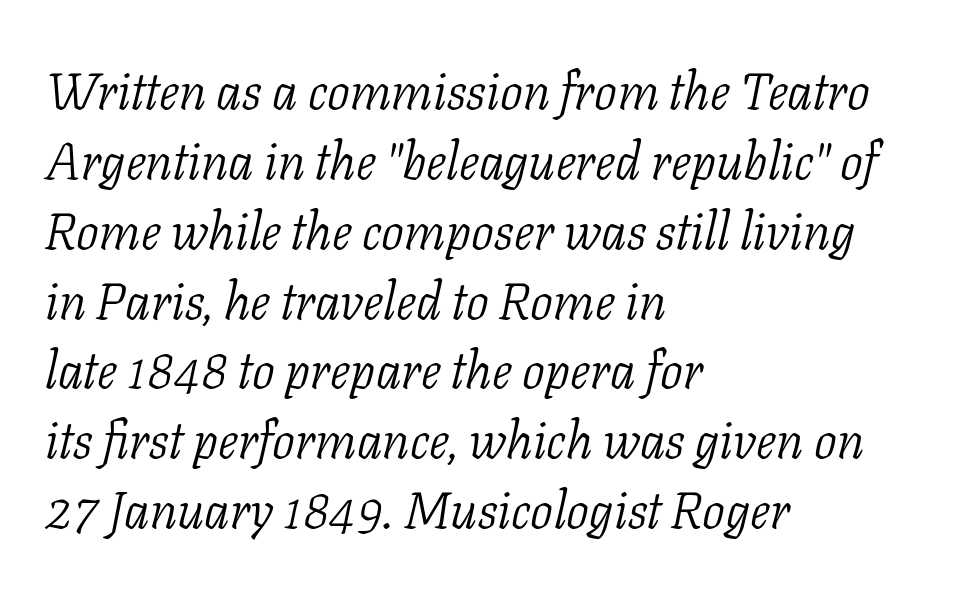
Casual observation: everything's shoved over to the left. Emphasis-style slanted type is in use. The rendering uses a moderate line-height, typical for paragraphs. A light-to-regular cut is what we see here.
